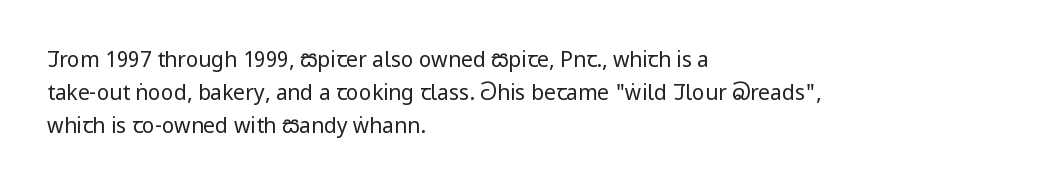
{"italic": "no", "bold": "no", "underline": "no", "align": "left", "line_spacing": "normal", "line_spacing_ratio": 1.58, "letter_spacing": "normal", "letter_spacing_em": 0.0, "glyph_px": 21}
